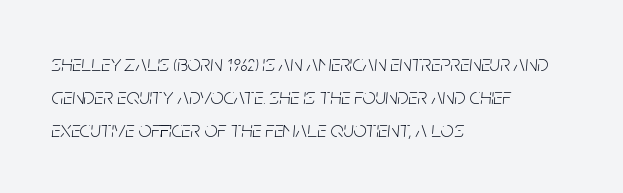
{"italic": "yes", "lean": "right", "slant_degrees": 5, "bold": "no", "underline": "no", "align": "left", "line_spacing": "normal", "line_spacing_ratio": 1.44, "letter_spacing": "normal", "letter_spacing_em": 0.0, "glyph_px": 23}
